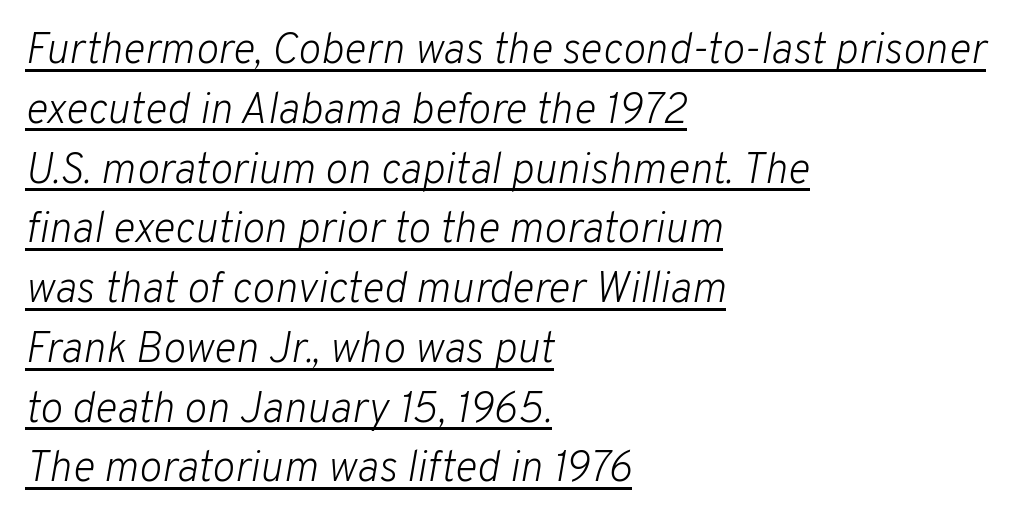
The rendering keeps characters at their native spacing. Leading matches the norm, producing a regular column. The face used here is proportionally spaced, like ordinary book or web type. There's an unmistakable incline to the writing here.
